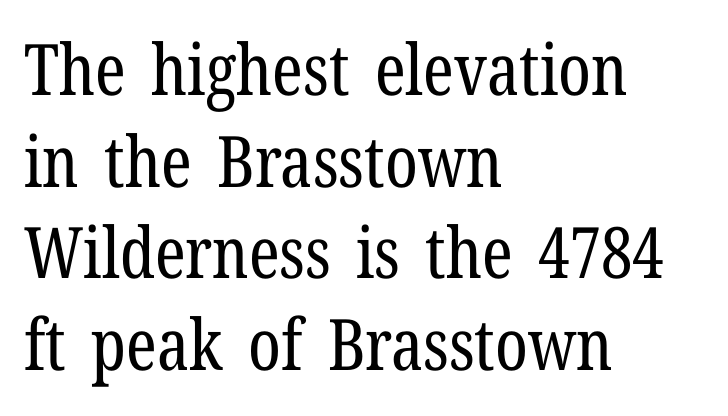
The text was rendered using a seriffed face with decorative stroke endings. You could not count columns in this text — the font is proportionally spaced. A typesetter would call this zero additional tracking. Casual observation: everything's shoved over to the left.
